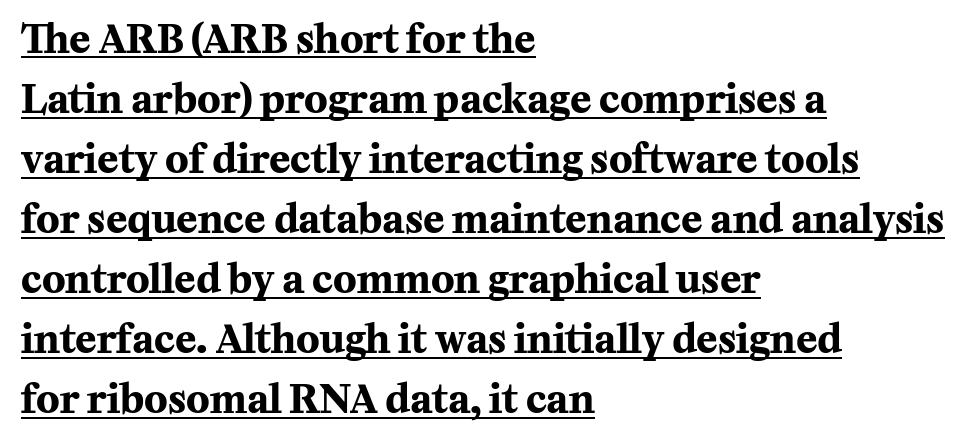
Every character sits straight up, as roman type does. The ragged edge is on the right, which tells us the setting is flush left. The line-height multiplier appears to be the usual default. Underlining? Definitely there. Small tapered or slab feet sit at the stroke ends, so this counts as serif. The strokes are fattened all the way to bold.
